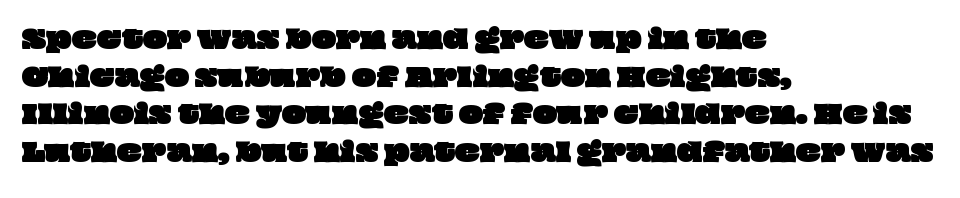
Q: Is the text underlined? A: No.
Q: How is the paragraph aligned? A: Left-aligned.
Q: Is the spacing between letters normal or unusually wide? A: Normal.
Q: Is the spacing between lines tight, normal or loose? A: Normal.
